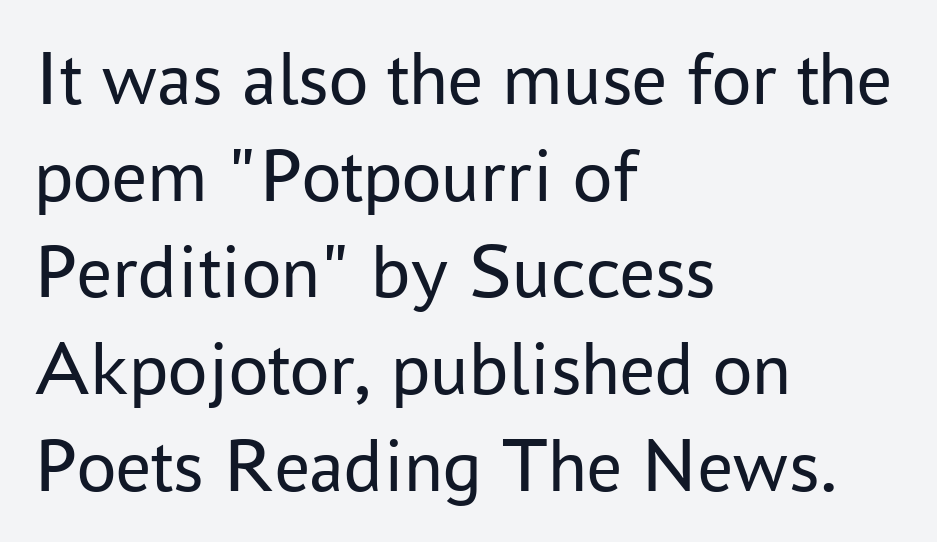
The image shows 78 px regular-weight sans-serif type, upright; set left-aligned, line spacing 1.24x, normal letter spacing, not underlined; low stroke contrast and a medium x-height.
